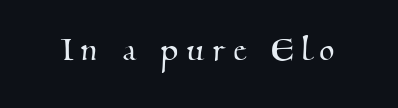
{"serif": "yes", "width": "normal", "stroke_contrast": "medium", "x_height": "small", "monospaced": "no", "underline": "no", "letter_spacing": "wide", "letter_spacing_em": 0.23, "glyph_px": 39}
